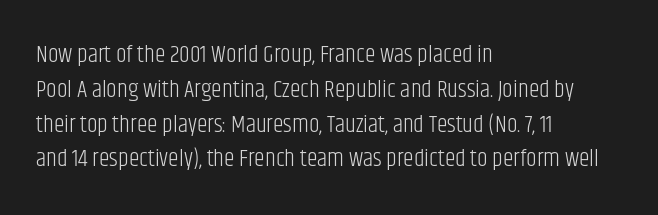
The image shows 24 px text type, upright; set left-aligned, normal line spacing (1.45x), normal letter spacing, not underlined.
